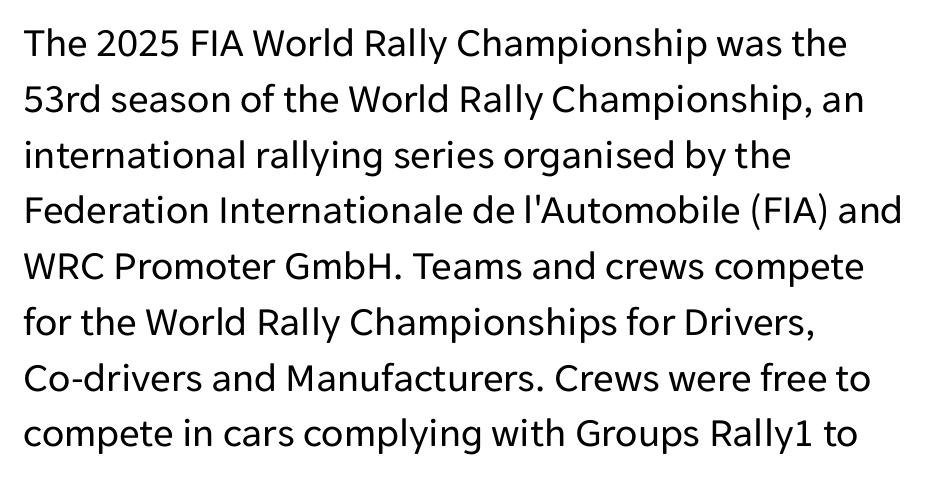
The image shows 41 px regular-weight sans-serif type, upright; set left-aligned, normal line spacing (1.36x), normal letter spacing, not underlined; low stroke contrast and a medium x-height.
